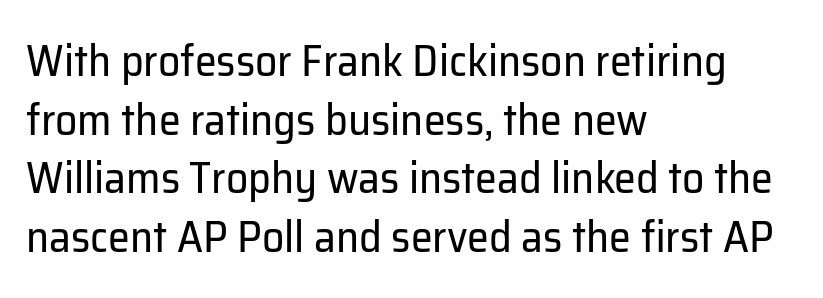
{"serif": "no", "italic": "no", "bold": "no", "weight": "regular", "width": "normal", "stroke_contrast": "low", "x_height": "medium", "monospaced": "no", "underline": "no", "align": "left", "line_spacing": "normal", "line_spacing_ratio": 1.33, "letter_spacing": "normal", "letter_spacing_em": 0.0, "glyph_px": 44}
